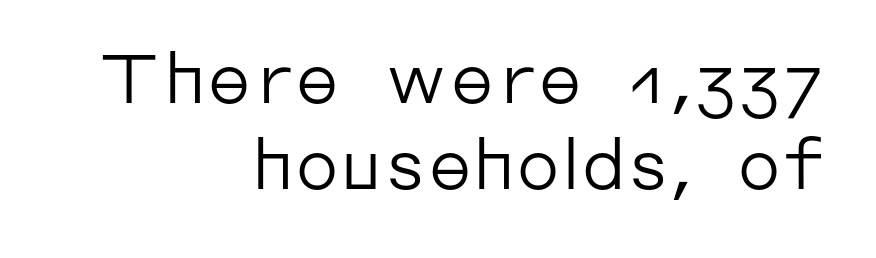
Horizontally, the lines are justified to the trailing edge only. Looks like regular typesetting: each glyph gets only the width it needs. Caption: standard tracking, unaltered. This sample uses a sans-serif face.
